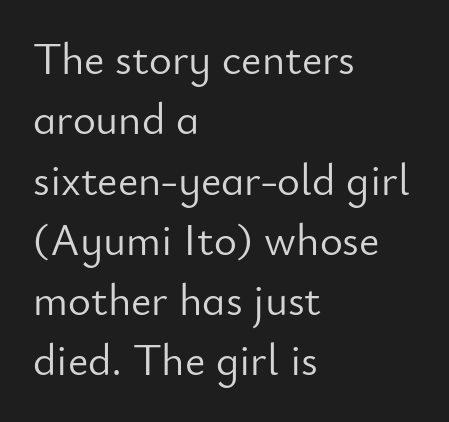
Q: Is the text bold? A: No.
Q: Is the text italic (slanted)? A: No, it is upright.
Q: Is the typeface a serif or a sans-serif typeface? A: Sans-serif.
Q: Is the text underlined? A: No.
Q: How is the paragraph aligned? A: Left-aligned.
Q: Is the spacing between letters normal or unusually wide? A: Normal.
Q: Is the spacing between lines tight, normal or loose? A: Normal.
Q: Width (condensed, normal, or wide)? A: Normal.
Q: Stroke contrast? A: Low.
Q: x-height? A: Small.
Q: Monospaced? A: No.
